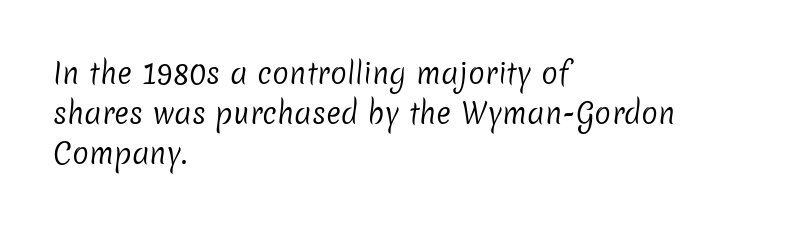
{"serif": "no", "bold": "no", "weight": "regular", "width": "normal", "stroke_contrast": "low", "x_height": "medium", "monospaced": "no", "underline": "no", "align": "left", "line_spacing": "normal", "line_spacing_ratio": 1.43, "letter_spacing": "normal", "letter_spacing_em": 0.0, "glyph_px": 28}
